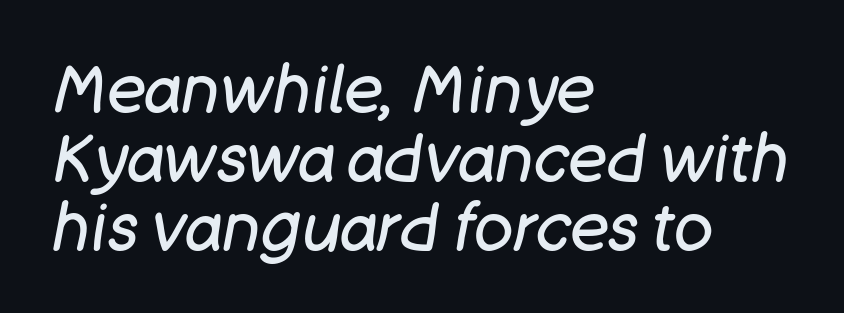
Q: Is the text bold? A: No.
Q: Is the text italic (slanted)? A: Yes, it leans right by about 11 degrees.
Q: Is the text underlined? A: No.
Q: How is the paragraph aligned? A: Left-aligned.
Q: Is the spacing between letters normal or unusually wide? A: Normal.
Q: Is the spacing between lines tight, normal or loose? A: Tight.
Q: Width (condensed, normal, or wide)? A: Normal.
Q: Stroke contrast? A: Low.
Q: x-height? A: Large.
Q: Monospaced? A: No.
